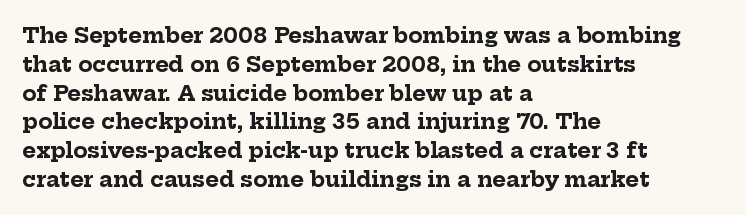
{"italic": "no", "bold": "yes", "underline": "no", "align": "left", "line_spacing": "normal", "line_spacing_ratio": 1.37, "letter_spacing": "normal", "letter_spacing_em": 0.0, "glyph_px": 21}
